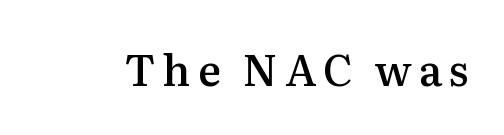
Q: Is the text bold? A: Semi-bold.
Q: Is the text italic (slanted)? A: No, it is upright.
Q: Is the typeface a serif or a sans-serif typeface? A: Serif.
Q: Is the text underlined? A: No.
Q: Width (condensed, normal, or wide)? A: Normal.
Q: Stroke contrast? A: Medium.
Q: x-height? A: Medium.
Q: Monospaced? A: No.
